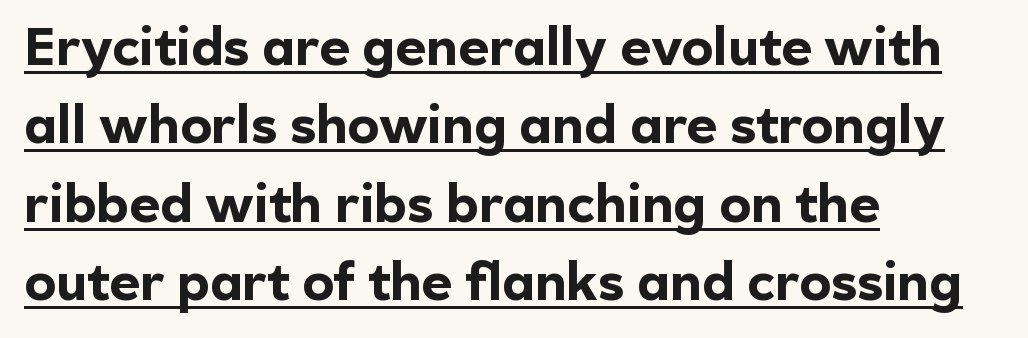
{"serif": "no", "italic": "no", "bold": "yes", "weight": "bold", "width": "normal", "x_height": "medium", "monospaced": "no", "underline": "yes", "align": "left", "line_spacing": "normal", "line_spacing_ratio": 1.48, "letter_spacing": "normal", "letter_spacing_em": 0.0, "glyph_px": 53}
